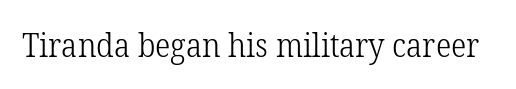
Glance below the letters and you will spot only blank space. Short note: letters normally spaced. The typeface has the unassuming heft of standard copy or less. Serif or sans? Serif — the stroke terminals have little feet.
